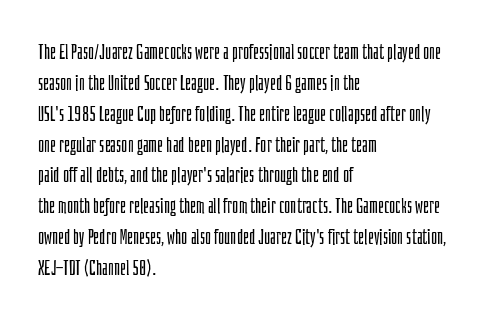
The image shows 21 px text type, upright; set left-aligned, normal line spacing (1.47x), normal letter spacing, not underlined.
